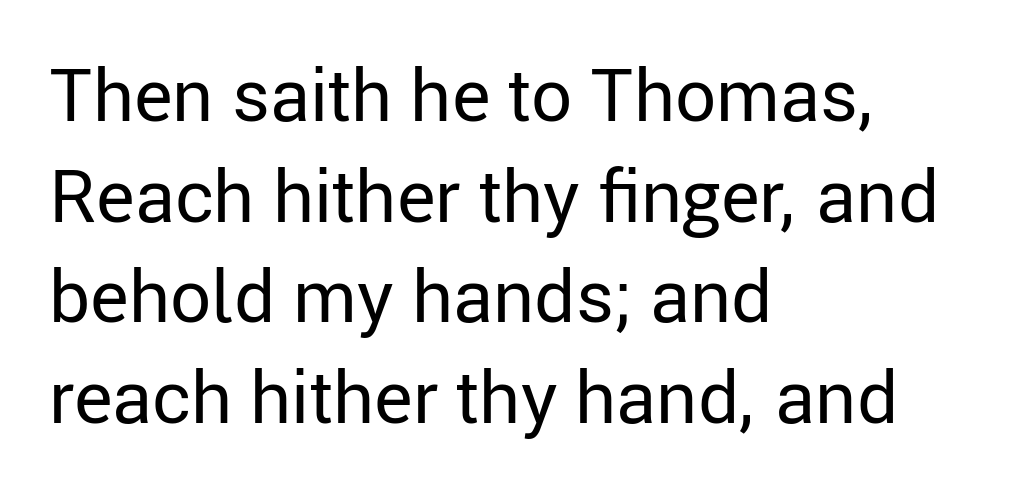
{"serif": "no", "italic": "no", "bold": "no", "weight": "regular", "width": "normal", "stroke_contrast": "low", "x_height": "medium", "monospaced": "no", "underline": "no", "align": "left", "line_spacing": "normal", "line_spacing_ratio": 1.38, "letter_spacing": "normal", "letter_spacing_em": 0.0, "glyph_px": 73}
